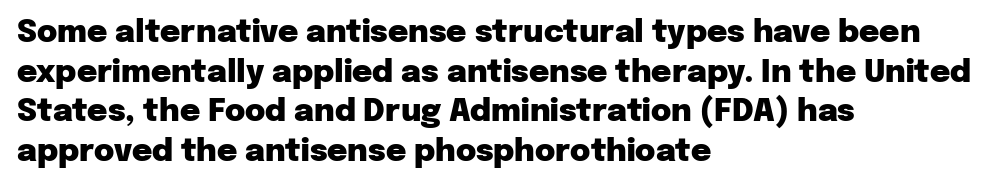
{"serif": "no", "italic": "no", "bold": "yes", "weight": "heavy", "width": "normal", "stroke_contrast": "low", "x_height": "medium", "monospaced": "no", "underline": "no", "align": "left", "line_spacing": "normal", "line_spacing_ratio": 1.28, "letter_spacing": "normal", "letter_spacing_em": 0.0, "glyph_px": 31}
